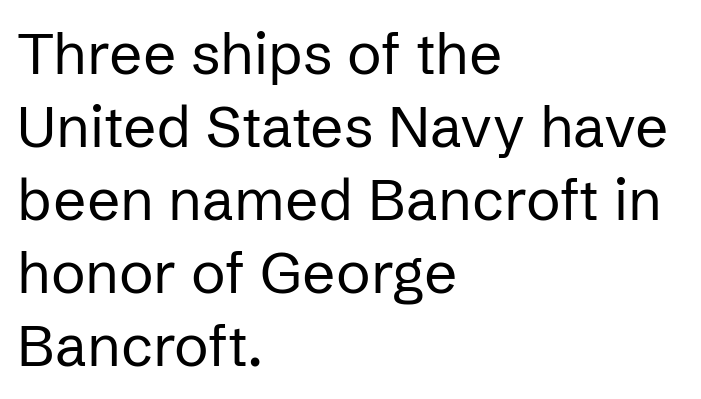
Q: Is the text bold? A: No.
Q: Is the text italic (slanted)? A: No, it is upright.
Q: Is the typeface a serif or a sans-serif typeface? A: Sans-serif.
Q: Is the text underlined? A: No.
Q: How is the paragraph aligned? A: Left-aligned.
Q: Is the spacing between letters normal or unusually wide? A: Normal.
Q: Is the spacing between lines tight, normal or loose? A: Normal.
Q: Width (condensed, normal, or wide)? A: Normal.
Q: Stroke contrast? A: Low.
Q: x-height? A: Medium.
Q: Monospaced? A: No.
